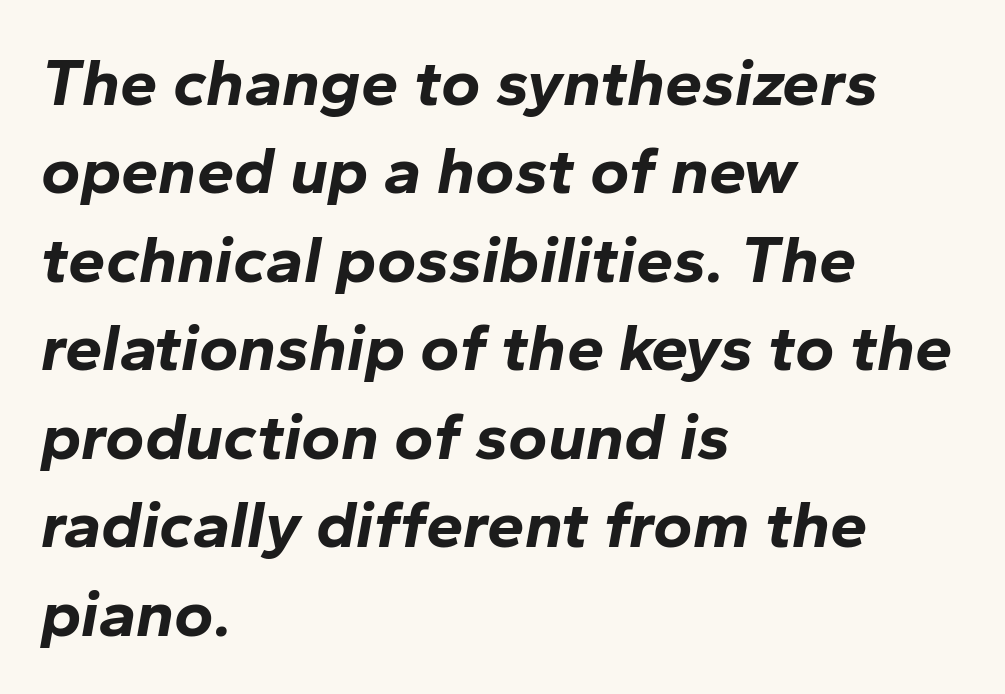
The text carries the slant typical of an italic or oblique font. The ragged edge is on the right, which tells us the setting is flush left. Typesetter's note: full bold, strokes at maximum text heaviness. The strip under each line holds only bare page. Is this a fixed-width face? No — the glyphs have proportional, varying widths. A typesetter would call this leading conventional body-copy spacing.
